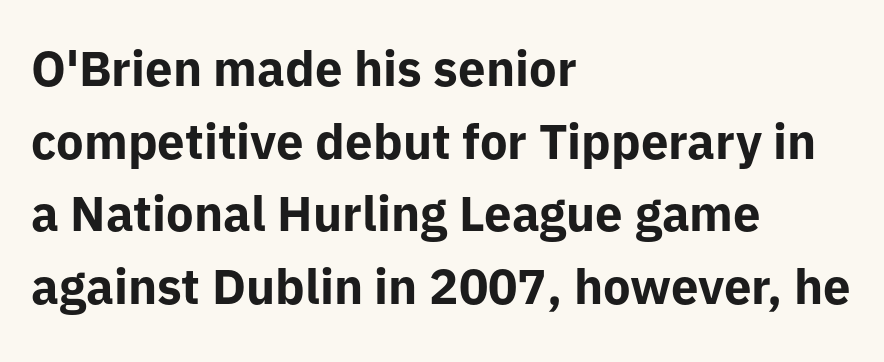
{"serif": "no", "italic": "no", "bold": "yes", "weight": "bold", "width": "normal", "stroke_contrast": "low", "x_height": "medium", "monospaced": "no", "underline": "no", "align": "left", "line_spacing": "normal", "line_spacing_ratio": 1.48, "letter_spacing": "normal", "letter_spacing_em": 0.0, "glyph_px": 49}
